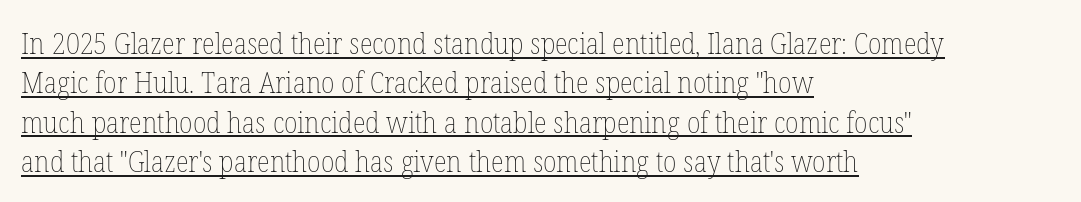
The image shows 30 px thin, condensed type, upright; set left-aligned, normal line spacing (1.31x), normal letter spacing, underlined; low stroke contrast and a medium x-height.
